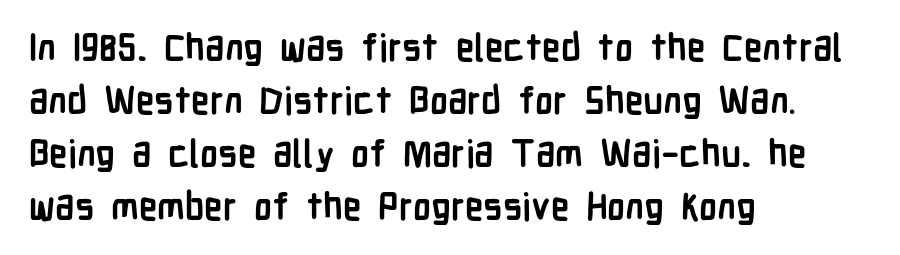
The image shows 37 px semibold, condensed sans-serif type, upright; set left-aligned, normal line spacing (1.43x), normal letter spacing, not underlined; low stroke contrast and a medium x-height.
